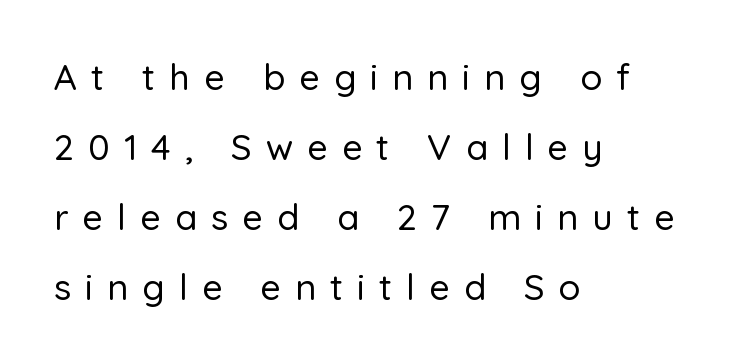
The image shows 36 px sans-serif type, upright; set left-aligned, loose line spacing (1.94x), unusually wide letter spacing (+0.39 em), not underlined; low stroke contrast and a medium x-height.
